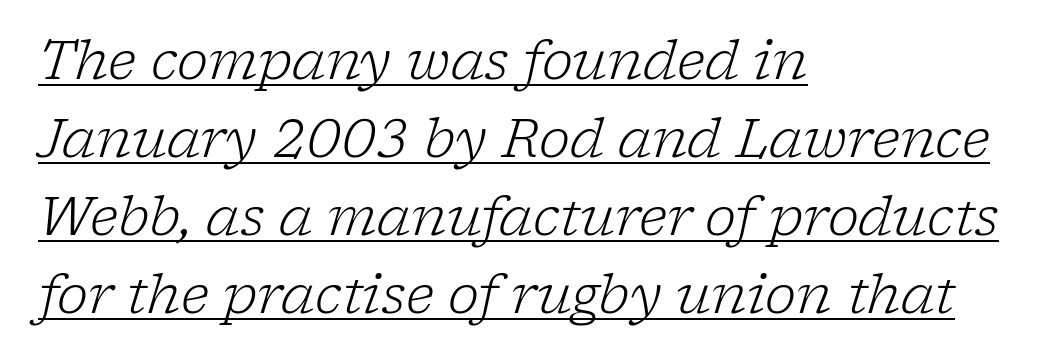
{"serif": "yes", "italic": "yes", "lean": "right", "slant_degrees": 17, "bold": "no", "weight": "light", "width": "normal", "stroke_contrast": "low", "x_height": "medium", "monospaced": "no", "underline": "yes", "align": "left", "line_spacing": "normal", "line_spacing_ratio": 1.47, "letter_spacing": "normal", "letter_spacing_em": 0.0, "glyph_px": 53}
